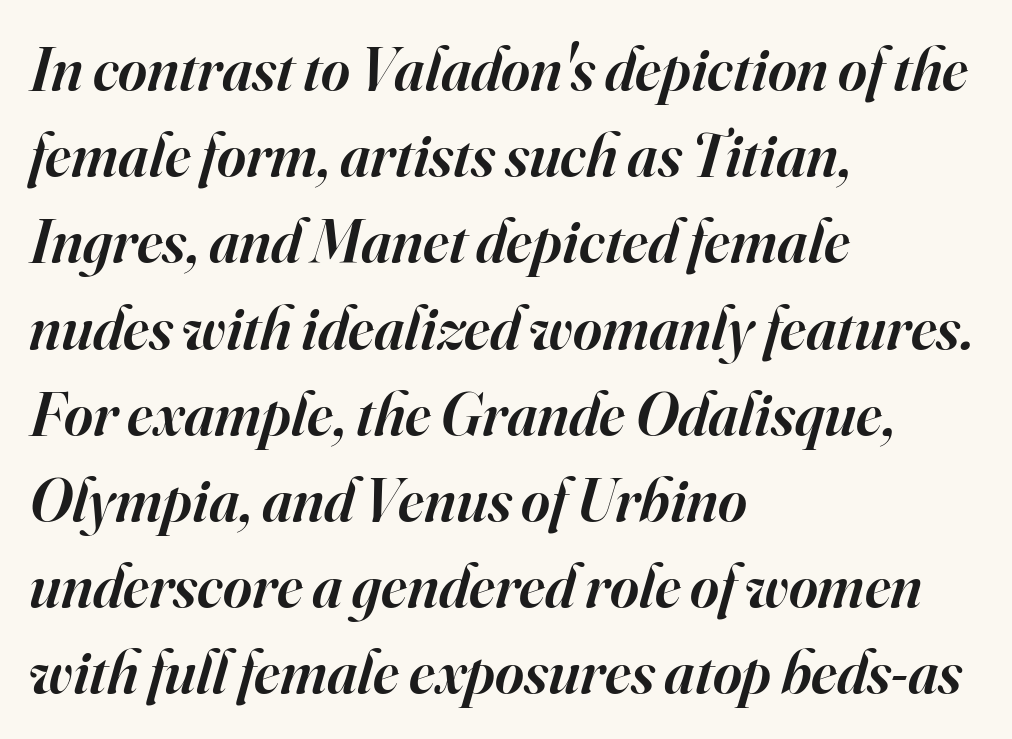
Quick note: underline off. No extra tracking has been applied to these lines. I'd call this a serif setting — the letters wear small feet. When letters slant like this, we call the style italic. How would I describe the line gaps? Plain and ordinary.
